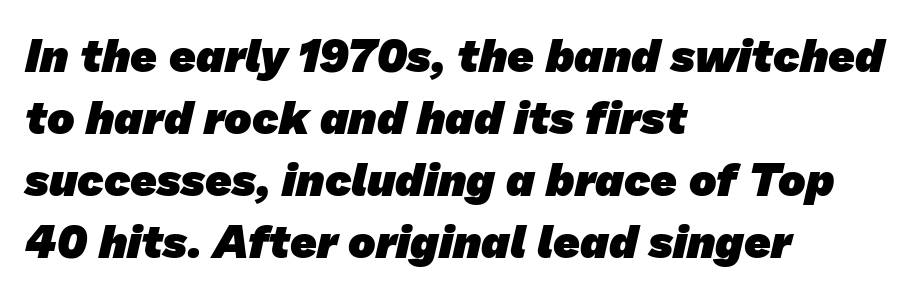
The image shows 46 px heavy sans-serif type; set left-aligned, normal line spacing (1.35x), normal letter spacing, not underlined; low stroke contrast and a medium x-height.
